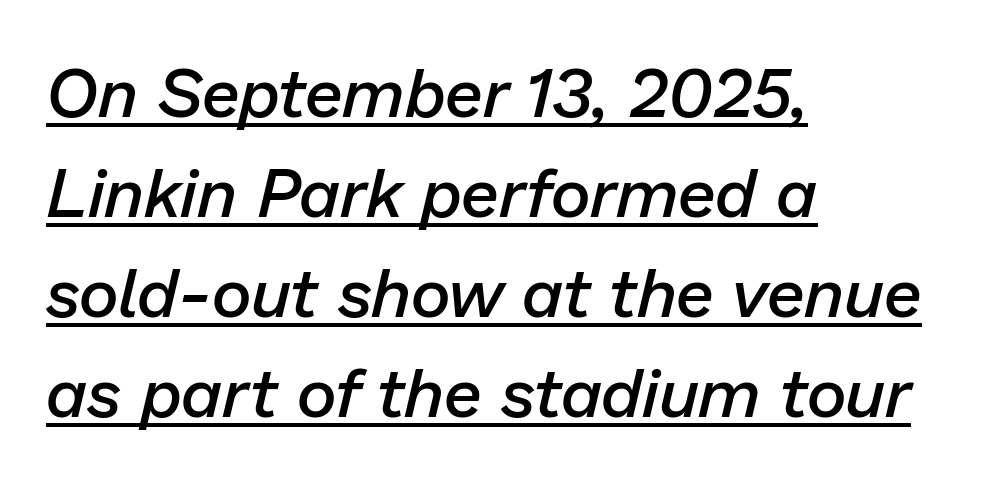
The image shows 69 px semibold type, italic (leaning right); set left-aligned, normal line spacing (1.45x), normal letter spacing, underlined; low stroke contrast and a medium x-height.
